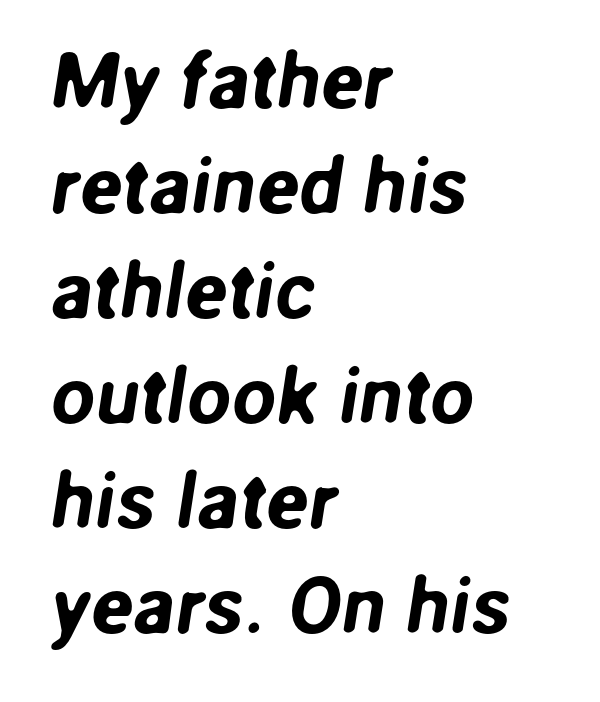
{"serif": "no", "width": "normal", "stroke_contrast": "low", "x_height": "medium", "monospaced": "no", "underline": "no", "align": "left", "line_spacing": "normal", "line_spacing_ratio": 1.33, "letter_spacing": "normal", "letter_spacing_em": 0.0, "glyph_px": 79}
